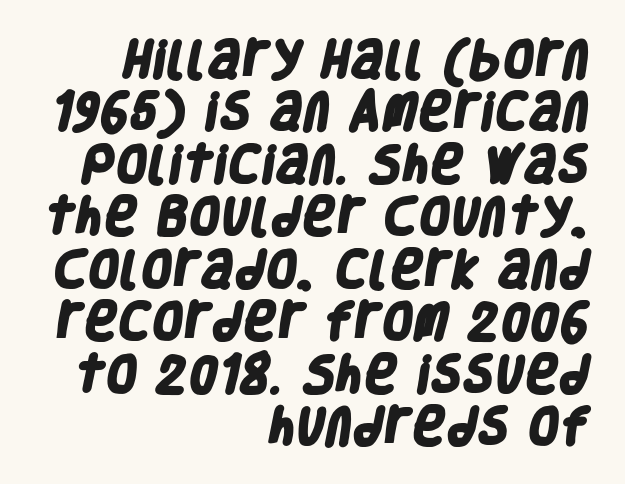
The image shows 41 px heavy, condensed sans-serif type; set right-aligned, normal line spacing (1.28x), normal letter spacing, not underlined; low stroke contrast and a large x-height.
